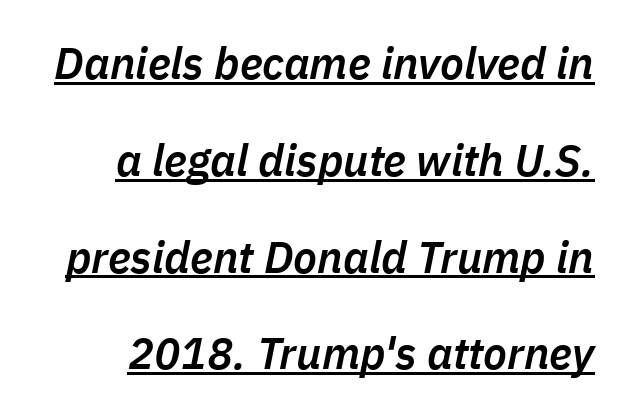
The image shows 44 px semibold type, italic (leaning right); set loose line spacing (2.2x), normal letter spacing, underlined; low stroke contrast and a medium x-height.
